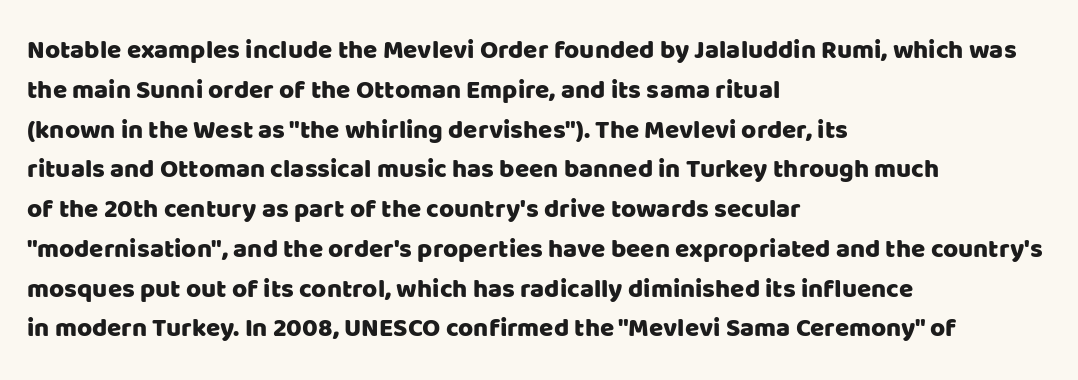
{"italic": "no", "underline": "no", "align": "left", "line_spacing": "normal", "line_spacing_ratio": 1.53, "letter_spacing": "normal", "letter_spacing_em": 0.0, "glyph_px": 26}
